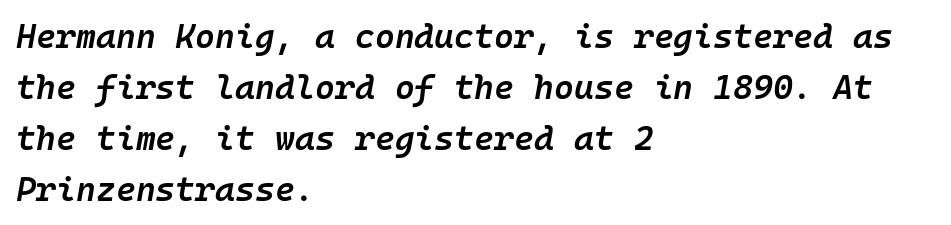
{"italic": "yes", "lean": "right", "slant_degrees": 10, "bold": "semi", "weight": "semibold", "width": "normal", "stroke_contrast": "low", "x_height": "medium", "monospaced": "yes", "underline": "no", "align": "left", "line_spacing": "normal", "line_spacing_ratio": 1.5, "letter_spacing": "normal", "letter_spacing_em": 0.0, "glyph_px": 34}
